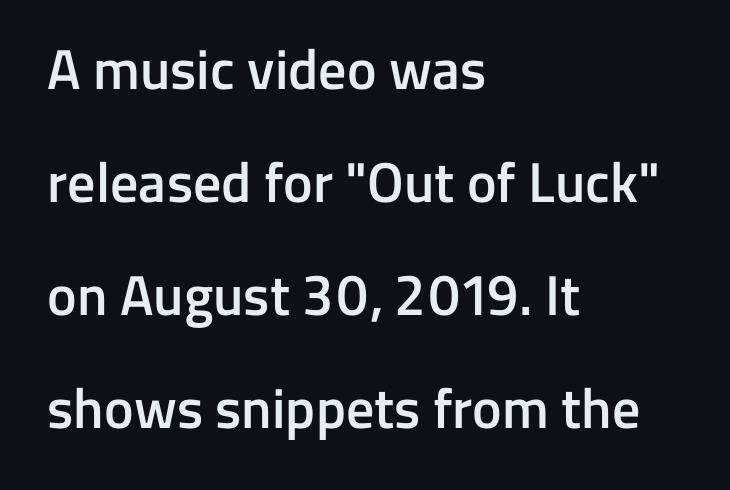
{"serif": "no", "italic": "no", "bold": "semi", "weight": "semibold", "width": "normal", "stroke_contrast": "low", "x_height": "medium", "monospaced": "no", "underline": "no", "align": "left", "line_spacing": "loose", "line_spacing_ratio": 2.02, "letter_spacing": "normal", "letter_spacing_em": 0.0, "glyph_px": 56}
